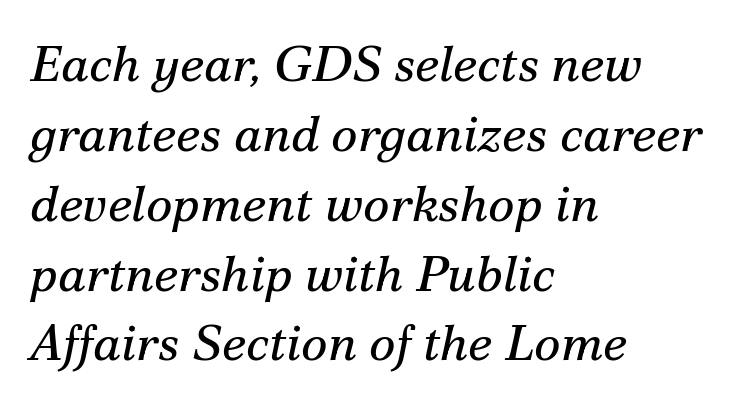
The image shows 51 px regular-weight serif type, italic (leaning right); set left-aligned, normal line spacing (1.37x), normal letter spacing, not underlined; medium stroke contrast and a small x-height.
